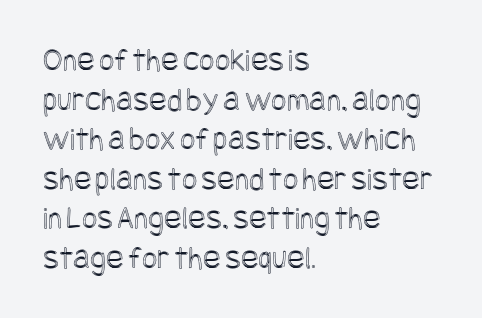
{"italic": "no", "width": "condensed", "x_height": "large", "underline": "no", "align": "left", "line_spacing_ratio": 1.2, "letter_spacing": "normal", "letter_spacing_em": 0.0, "glyph_px": 33}
